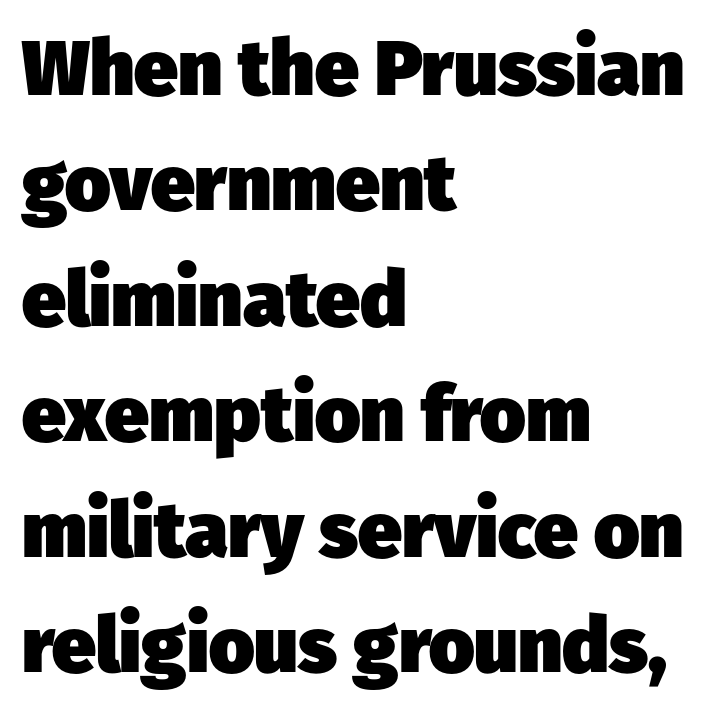
Q: Is the text bold? A: Yes.
Q: Is the typeface a serif or a sans-serif typeface? A: Sans-serif.
Q: Is the text underlined? A: No.
Q: How is the paragraph aligned? A: Left-aligned.
Q: Is the spacing between letters normal or unusually wide? A: Normal.
Q: Is the spacing between lines tight, normal or loose? A: Normal.
Q: Width (condensed, normal, or wide)? A: Normal.
Q: Stroke contrast? A: Low.
Q: x-height? A: Medium.
Q: Monospaced? A: No.
